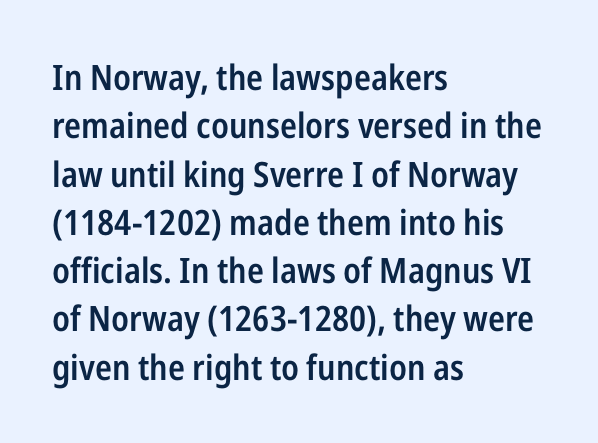
Q: Is the text bold? A: Semi-bold.
Q: Is the text italic (slanted)? A: No, it is upright.
Q: Is the typeface a serif or a sans-serif typeface? A: Sans-serif.
Q: Is the text underlined? A: No.
Q: How is the paragraph aligned? A: Left-aligned.
Q: Is the spacing between letters normal or unusually wide? A: Normal.
Q: Is the spacing between lines tight, normal or loose? A: Normal.
Q: Width (condensed, normal, or wide)? A: Condensed.
Q: Stroke contrast? A: Low.
Q: x-height? A: Medium.
Q: Monospaced? A: No.
